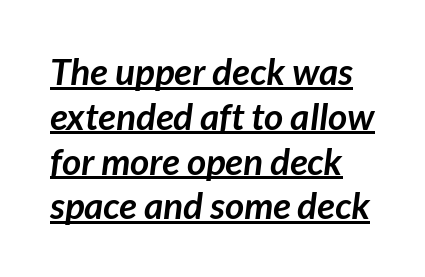
Q: Is the text bold? A: Yes.
Q: Is the typeface a serif or a sans-serif typeface? A: Sans-serif.
Q: Is the text underlined? A: Yes.
Q: How is the paragraph aligned? A: Left-aligned.
Q: Is the spacing between letters normal or unusually wide? A: Normal.
Q: Width (condensed, normal, or wide)? A: Normal.
Q: Stroke contrast? A: Low.
Q: x-height? A: Medium.
Q: Monospaced? A: No.
